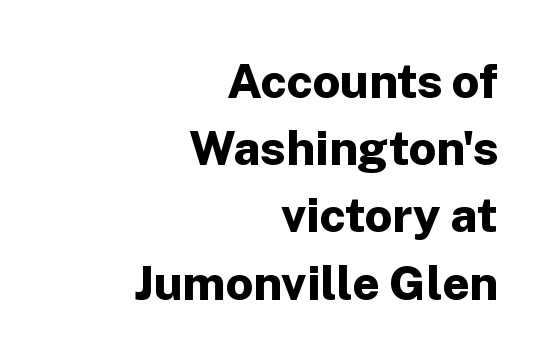
{"serif": "no", "italic": "no", "bold": "yes", "weight": "bold", "width": "normal", "stroke_contrast": "low", "x_height": "medium", "monospaced": "no", "underline": "no", "align": "right", "line_spacing": "normal", "line_spacing_ratio": 1.4, "letter_spacing": "normal", "letter_spacing_em": 0.0, "glyph_px": 48}
